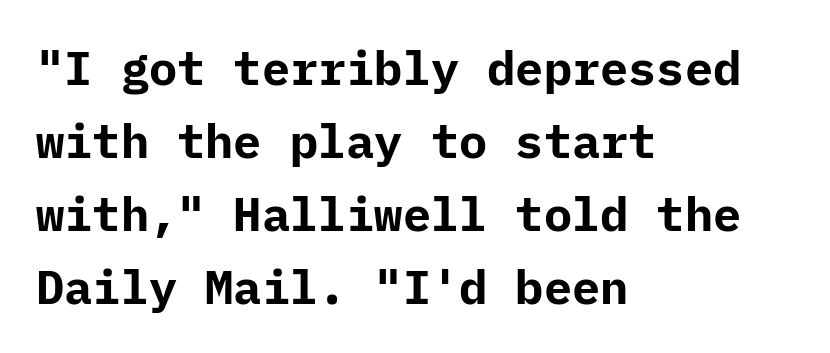
Does the weight exceed regular? Yes, all the way to bold. The passage is arranged the way most books set body copy — flush left. Standard letterfit; no display-style spreading of the glyphs. Quick note: interline space is typical.
